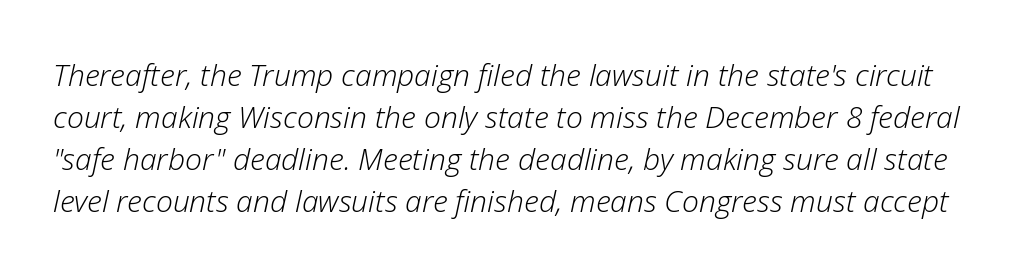
Q: Is the text bold? A: No.
Q: Is the text italic (slanted)? A: Yes, it leans right by about 12 degrees.
Q: Is the text underlined? A: No.
Q: Is the spacing between letters normal or unusually wide? A: Normal.
Q: Is the spacing between lines tight, normal or loose? A: Normal.
Q: Width (condensed, normal, or wide)? A: Normal.
Q: Stroke contrast? A: Low.
Q: x-height? A: Medium.
Q: Monospaced? A: No.
